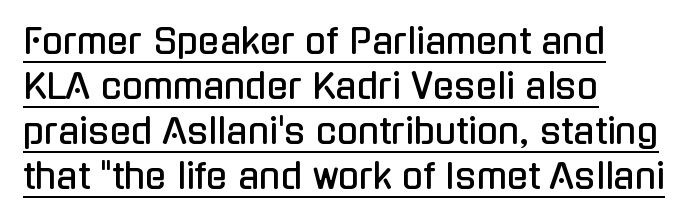
Q: Is the text italic (slanted)? A: No, it is upright.
Q: Is the typeface a serif or a sans-serif typeface? A: Sans-serif.
Q: Is the text underlined? A: Yes.
Q: How is the paragraph aligned? A: Left-aligned.
Q: Is the spacing between letters normal or unusually wide? A: Normal.
Q: Is the spacing between lines tight, normal or loose? A: Normal.
Q: Width (condensed, normal, or wide)? A: Condensed.
Q: Stroke contrast? A: Low.
Q: x-height? A: Medium.
Q: Monospaced? A: No.
